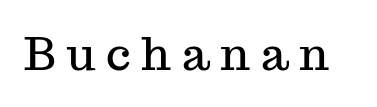
The image shows 45 px serif type, upright; set unusually wide letter spacing (+0.24 em), not underlined; medium stroke contrast and a medium x-height.
